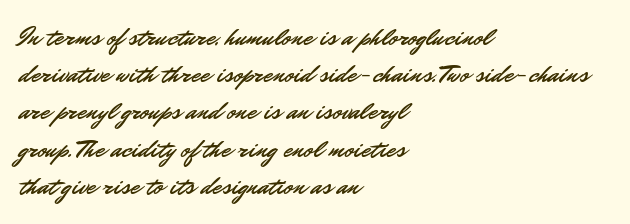
The image shows 26 px text type; set left-aligned, normal line spacing (1.43x), normal letter spacing, not underlined.
